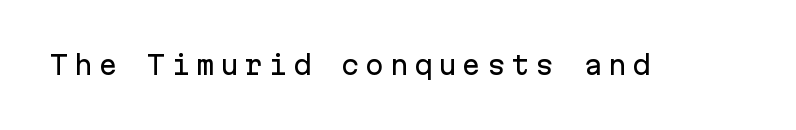
The image shows 25 px text type, upright; set unusually wide letter spacing (+0.22 em), not underlined.
